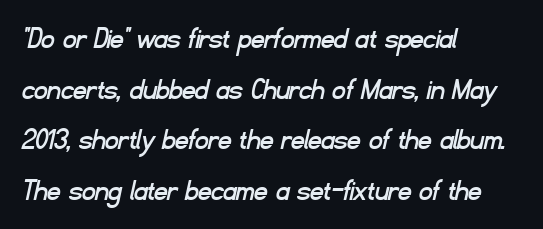
{"serif": "no", "width": "normal", "stroke_contrast": "low", "x_height": "small", "monospaced": "no", "underline": "no", "align": "left", "line_spacing": "normal", "line_spacing_ratio": 1.58, "letter_spacing": "normal", "letter_spacing_em": 0.0, "glyph_px": 32}
